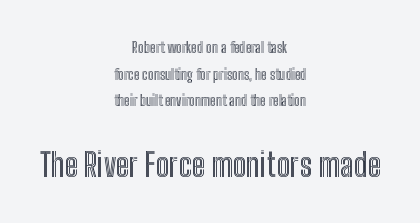
{"italic": "no", "width": "condensed", "x_height": "medium", "monospaced": "no", "underline": "no", "align": "center", "line_spacing": "loose", "line_spacing_ratio": 1.91, "letter_spacing": "normal", "letter_spacing_em": 0.0, "larger_block": "second", "size_ratio": 2.29, "glyph_px": 32}
